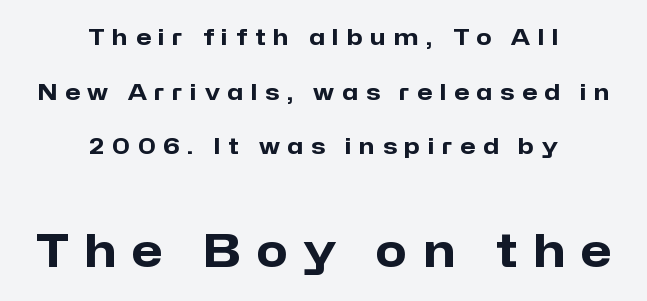
The image shows 45 px heavy sans-serif type, upright; set centered, loose line spacing (2.48x), unusually wide letter spacing (+0.35 em), not underlined; the second (bottom) block is 2.05x larger; low stroke contrast and a medium x-height.
